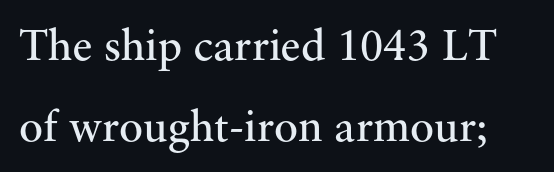
The image shows 45 px regular-weight serif type, upright; set line spacing 1.79x, normal letter spacing, not underlined; medium stroke contrast and a small x-height.
